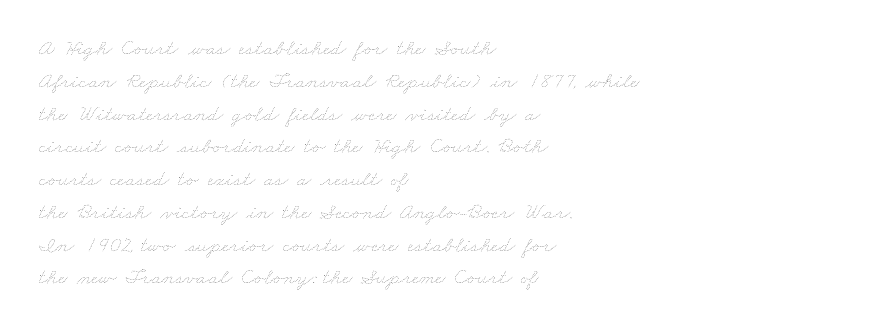
Q: Is the text bold? A: No.
Q: Is the text underlined? A: No.
Q: How is the paragraph aligned? A: Left-aligned.
Q: Is the spacing between letters normal or unusually wide? A: Normal.
Q: Is the spacing between lines tight, normal or loose? A: Normal.
